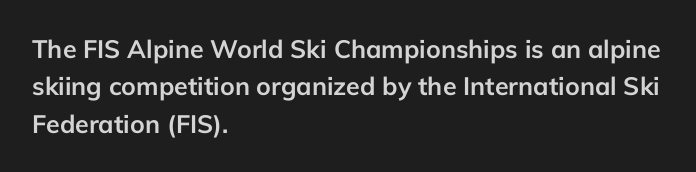
{"italic": "no", "bold": "yes", "underline": "no", "align": "left", "line_spacing": "normal", "line_spacing_ratio": 1.5, "letter_spacing": "normal", "letter_spacing_em": 0.0, "glyph_px": 25}
